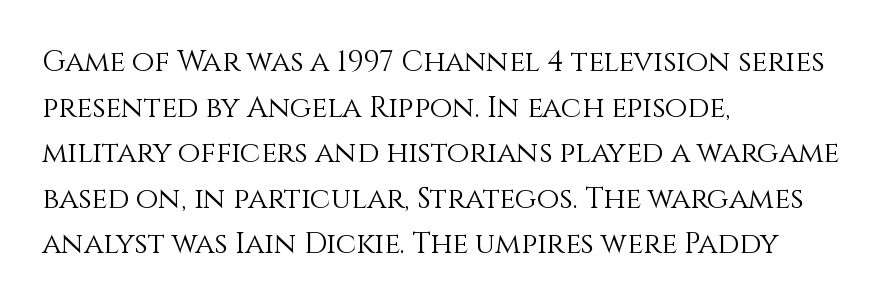
Q: Is the text bold? A: No.
Q: Is the text italic (slanted)? A: No, it is upright.
Q: Is the text underlined? A: No.
Q: How is the paragraph aligned? A: Left-aligned.
Q: Is the spacing between letters normal or unusually wide? A: Normal.
Q: Is the spacing between lines tight, normal or loose? A: Normal.
Q: Width (condensed, normal, or wide)? A: Normal.
Q: x-height? A: Large.
Q: Monospaced? A: No.
